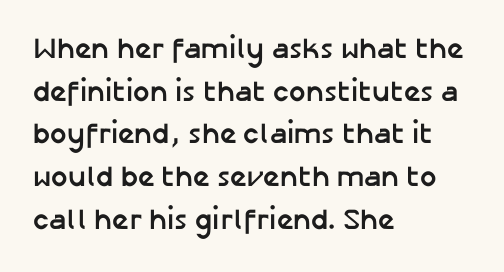
Q: Is the text bold? A: Yes.
Q: Is the text italic (slanted)? A: No, it is upright.
Q: Is the typeface a serif or a sans-serif typeface? A: Sans-serif.
Q: Is the text underlined? A: No.
Q: How is the paragraph aligned? A: Left-aligned.
Q: Is the spacing between letters normal or unusually wide? A: Normal.
Q: Is the spacing between lines tight, normal or loose? A: Normal.
Q: Width (condensed, normal, or wide)? A: Normal.
Q: Stroke contrast? A: Low.
Q: x-height? A: Medium.
Q: Monospaced? A: No.
